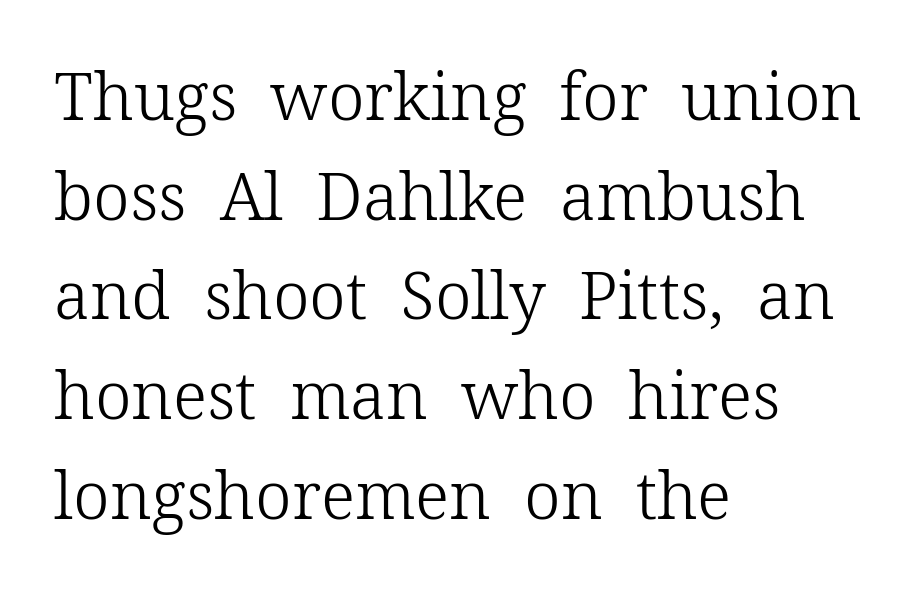
The image shows 66 px light serif type, upright; set left-aligned, normal line spacing (1.51x), normal letter spacing, not underlined; low stroke contrast and a medium x-height.
